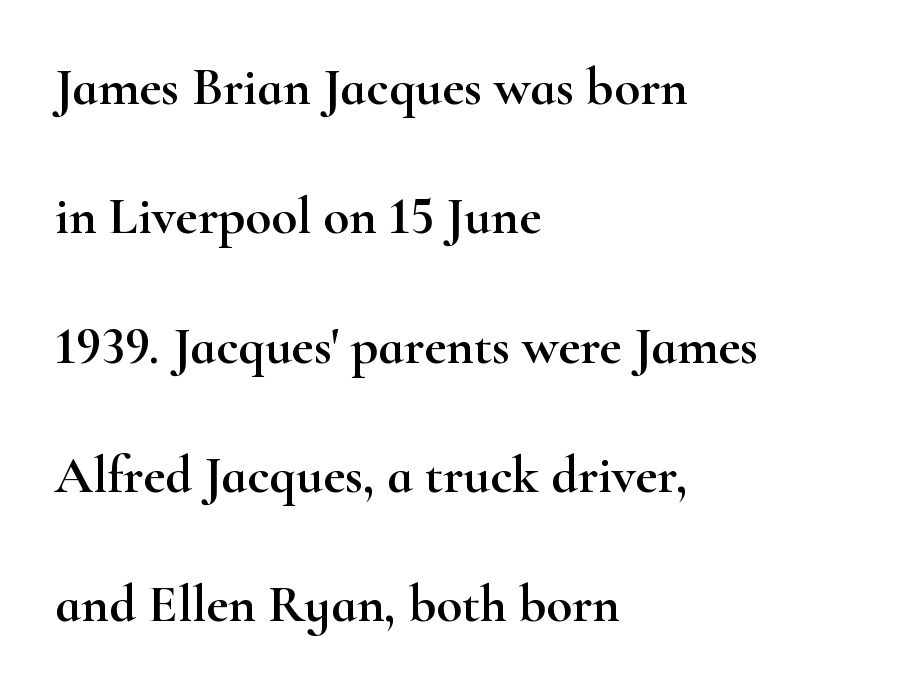
{"serif": "yes", "italic": "no", "width": "wide", "stroke_contrast": "high", "x_height": "small", "monospaced": "no", "underline": "no", "align": "left", "line_spacing": "loose", "line_spacing_ratio": 2.44, "letter_spacing": "normal", "letter_spacing_em": 0.0, "glyph_px": 53}
